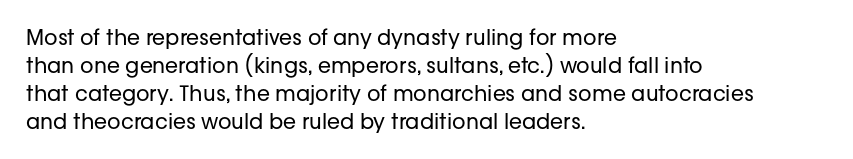
The image shows 21 px text type, upright; set left-aligned, normal line spacing (1.34x), normal letter spacing, not underlined.
